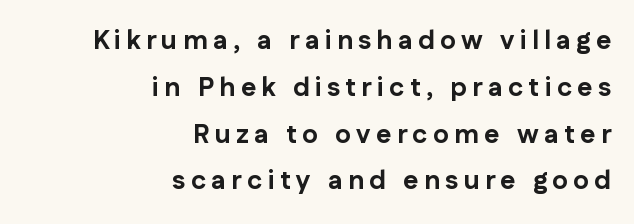
The image shows 26 px bold type, upright; set right-aligned, line spacing 1.8x, unusually wide letter spacing (+0.21 em), not underlined.
